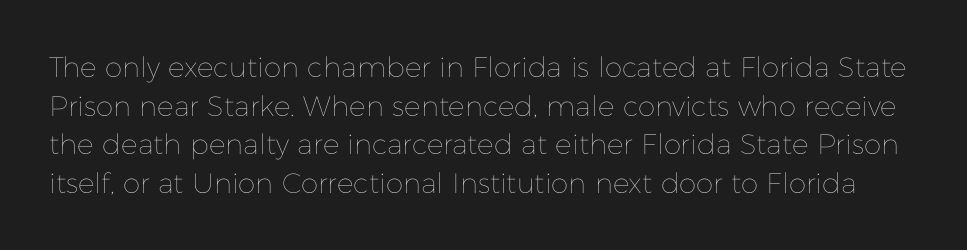
Q: Is the text bold? A: No.
Q: Is the text italic (slanted)? A: No, it is upright.
Q: Is the text underlined? A: No.
Q: Is the spacing between letters normal or unusually wide? A: Normal.
Q: Is the spacing between lines tight, normal or loose? A: Normal.
Q: Width (condensed, normal, or wide)? A: Normal.
Q: Stroke contrast? A: Low.
Q: x-height? A: Medium.
Q: Monospaced? A: No.
